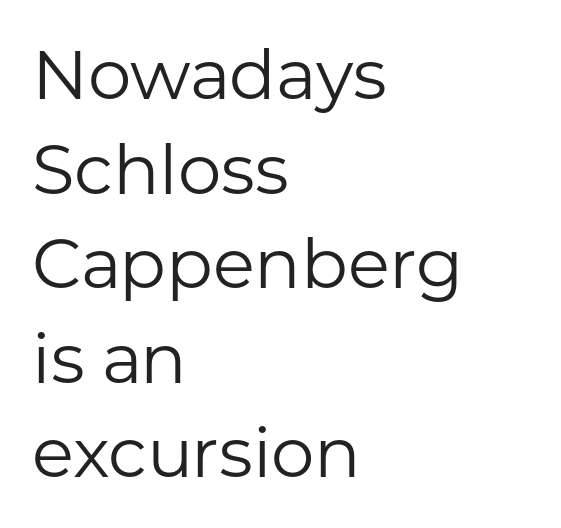
{"serif": "no", "italic": "no", "bold": "no", "weight": "regular", "width": "normal", "stroke_contrast": "low", "x_height": "medium", "monospaced": "no", "underline": "no", "align": "left", "line_spacing": "normal", "line_spacing_ratio": 1.37, "letter_spacing": "normal", "letter_spacing_em": 0.0, "glyph_px": 69}
